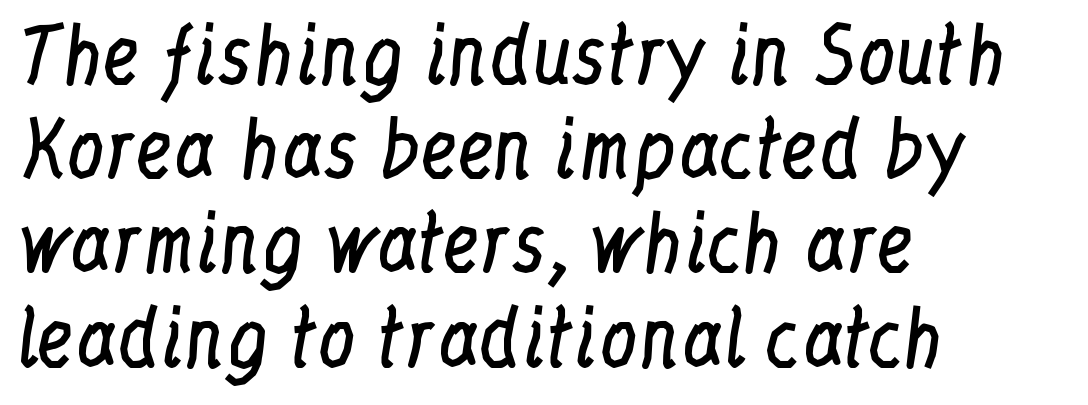
The image shows 76 px regular-weight, condensed serif type; set left-aligned, line spacing 1.24x, normal letter spacing, not underlined; low stroke contrast and a medium x-height.
